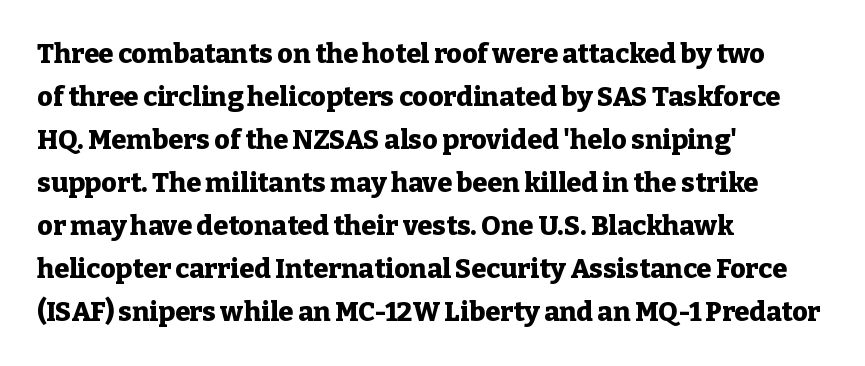
Typesetter's note: full bold, strokes at maximum text heaviness. Quick note: interline space is typical. Compared with a centered layout, this one pins lines to the left instead. Tall strokes in this sample are plumb rather than angled. The tracking reads as untouched default to a designer's eye. Has an underline been added? It has not.
